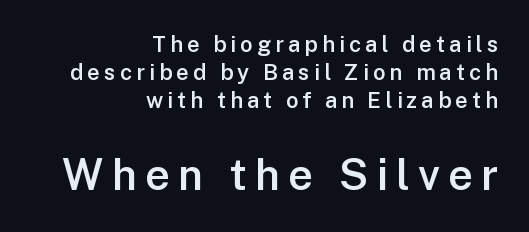
Underlining? Definitely not there. Summary of weight: moderately heavy, a semibold. The rendering uses a moderate line-height, typical for paragraphs. Note the varied advance widths — an 'i' is clearly narrower than an 'm'. In this sample the second text group is rendered at the bigger scale. I'd call this a sans setting — the letters go barefoot.
